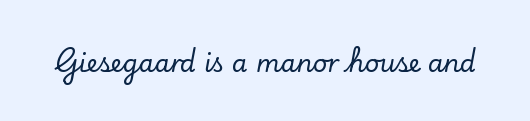
{"underline": "no", "letter_spacing": "normal", "letter_spacing_em": 0.0, "glyph_px": 25}
